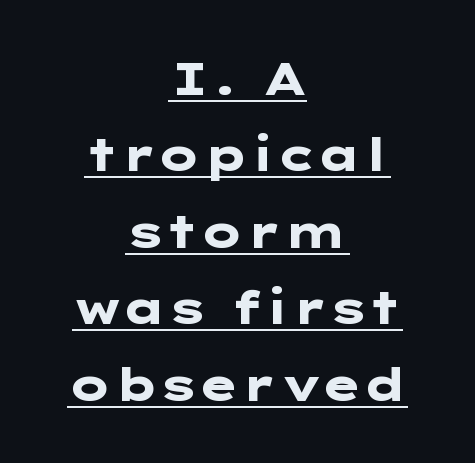
The image shows 45 px heavy, wide sans-serif type, upright; set centered, normal line spacing (1.7x), normal letter spacing, underlined; low stroke contrast and a medium x-height.
